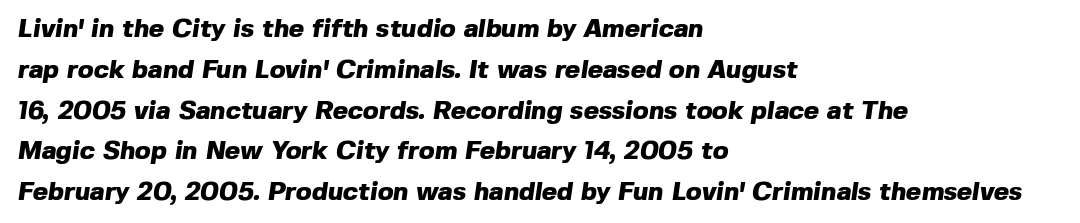
The image shows 26 px bold type; set left-aligned, normal line spacing (1.57x), normal letter spacing, not underlined.
